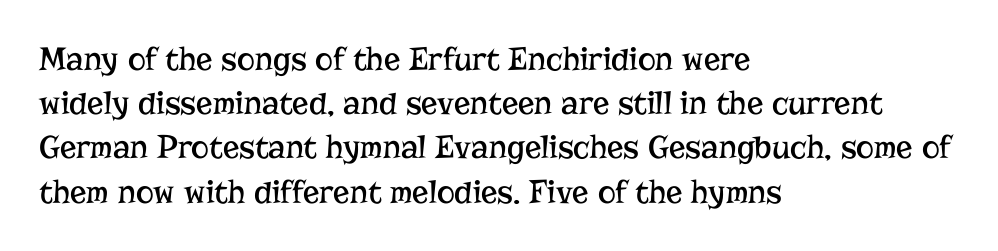
Q: Is the text bold? A: No.
Q: Is the text italic (slanted)? A: No, it is upright.
Q: Is the typeface a serif or a sans-serif typeface? A: Serif.
Q: Is the text underlined? A: No.
Q: How is the paragraph aligned? A: Left-aligned.
Q: Is the spacing between letters normal or unusually wide? A: Normal.
Q: Is the spacing between lines tight, normal or loose? A: Normal.
Q: Width (condensed, normal, or wide)? A: Normal.
Q: Stroke contrast? A: Low.
Q: x-height? A: Medium.
Q: Monospaced? A: No.
